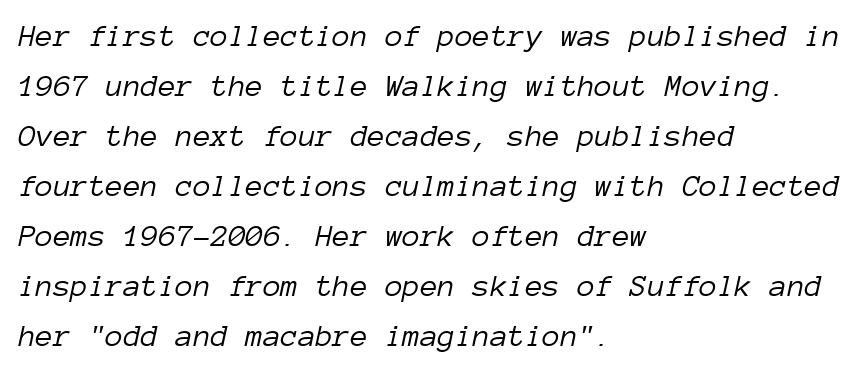
{"italic": "yes", "lean": "right", "slant_degrees": 12, "bold": "no", "weight": "light", "width": "normal", "stroke_contrast": "low", "x_height": "medium", "monospaced": "yes", "underline": "no", "align": "left", "line_spacing": "normal", "line_spacing_ratio": 1.56, "letter_spacing": "normal", "letter_spacing_em": 0.0, "glyph_px": 32}
